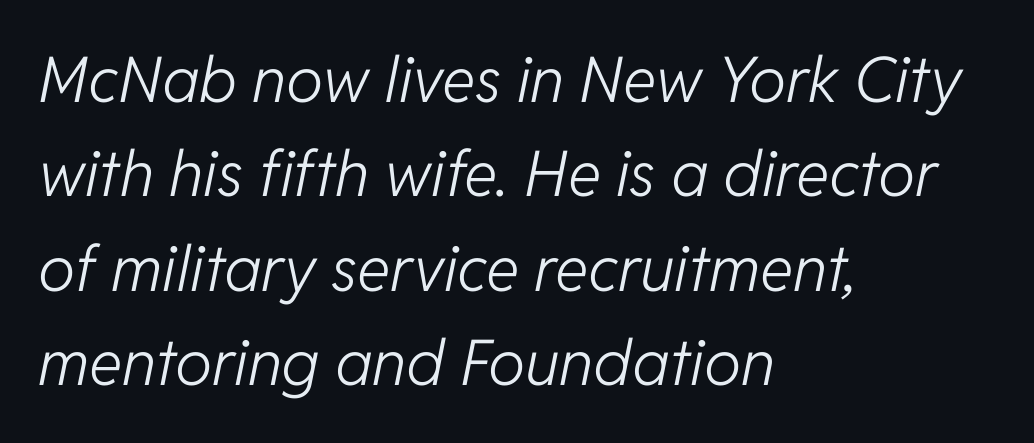
{"italic": "yes", "lean": "right", "slant_degrees": 11, "bold": "no", "weight": "light", "width": "normal", "stroke_contrast": "low", "x_height": "medium", "monospaced": "no", "underline": "no", "align": "left", "line_spacing": "normal", "line_spacing_ratio": 1.5, "letter_spacing": "normal", "letter_spacing_em": 0.0, "glyph_px": 63}
